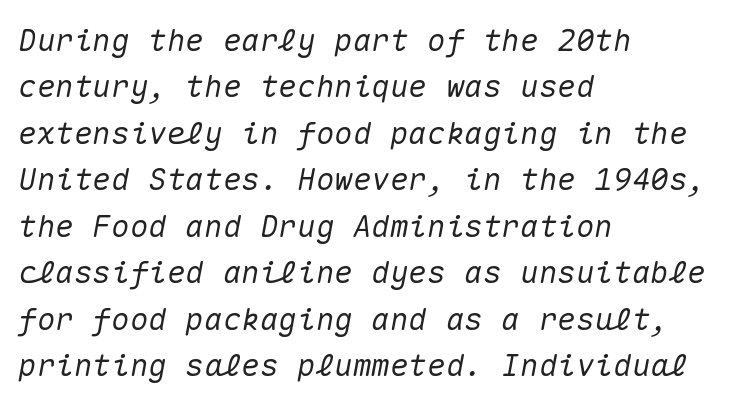
The image shows 31 px text type, italic (leaning right), monospaced; set left-aligned, normal line spacing (1.5x), normal letter spacing, not underlined; medium stroke contrast and a medium x-height.
